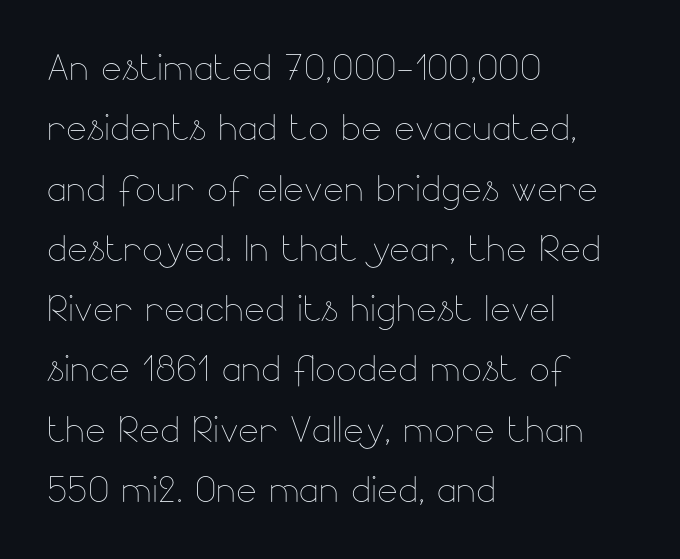
The letters sit at their default tracking, neither squeezed nor spread. Words float on clear page, feet unadorned. The letters stand upright; this is a roman face. Stroke mass is kept to a normal reading level or below. Visually the block forms a straight wall on the left and a jagged coastline on the right.
